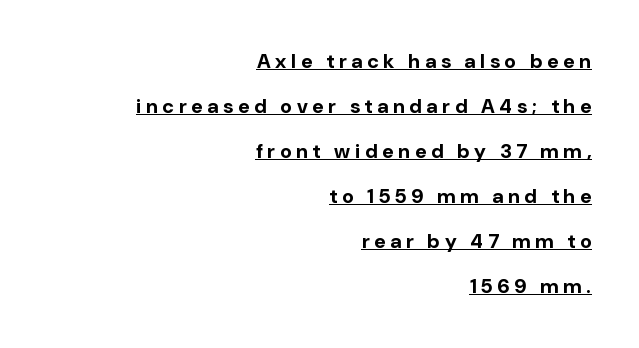
The image shows 20 px bold type, upright; set right-aligned, loose line spacing (2.25x), unusually wide letter spacing (+0.24 em), underlined.
